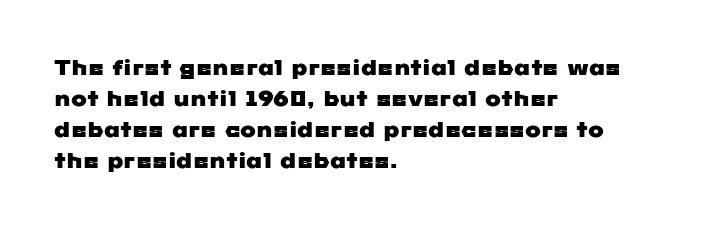
Q: Is the text underlined? A: No.
Q: How is the paragraph aligned? A: Left-aligned.
Q: Is the spacing between letters normal or unusually wide? A: Normal.
Q: Is the spacing between lines tight, normal or loose? A: Normal.
